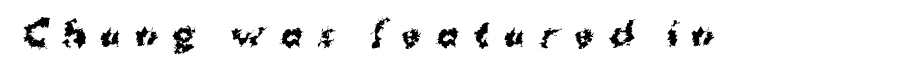
The image shows 32 px bold sans-serif type; set unusually wide letter spacing (+0.47 em), not underlined; medium stroke contrast and a medium x-height.
